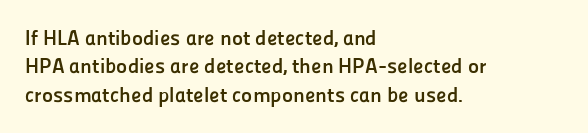
The lines in this sample share a left origin and differ only in where they stop. The block of text has a typical density, with ordinary space between rows. Posture: upright roman. The characters look thick and weighty, a clear bold. Letters rest on an invisible, unmarked baseline. There is no visible air inserted between adjacent glyphs.
